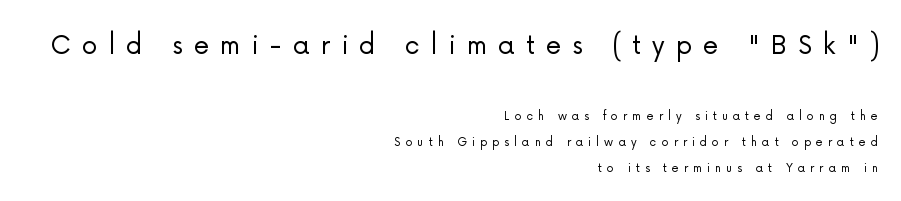
{"serif": "no", "italic": "no", "bold": "no", "weight": "light", "width": "normal", "stroke_contrast": "low", "x_height": "medium", "monospaced": "no", "underline": "no", "align": "right", "line_spacing_ratio": 1.87, "letter_spacing": "wide", "letter_spacing_em": 0.36, "larger_block": "first", "size_ratio": 2.21, "glyph_px": 31}
